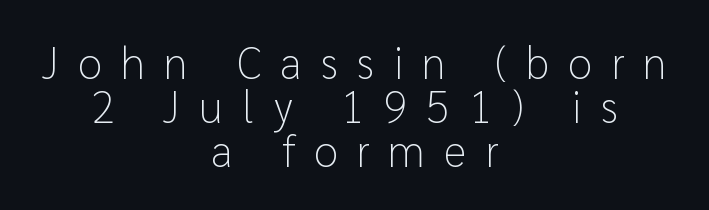
Q: Is the text bold? A: No.
Q: Is the text italic (slanted)? A: No, it is upright.
Q: Is the typeface a serif or a sans-serif typeface? A: Sans-serif.
Q: Is the text underlined? A: No.
Q: How is the paragraph aligned? A: Centered.
Q: Is the spacing between letters normal or unusually wide? A: Unusually wide.
Q: Is the spacing between lines tight, normal or loose? A: Tight.
Q: Width (condensed, normal, or wide)? A: Normal.
Q: Stroke contrast? A: Low.
Q: x-height? A: Medium.
Q: Monospaced? A: No.
